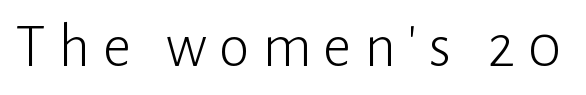
Q: Is the text bold? A: No.
Q: Is the text italic (slanted)? A: No, it is upright.
Q: Is the typeface a serif or a sans-serif typeface? A: Sans-serif.
Q: Is the text underlined? A: No.
Q: Is the spacing between letters normal or unusually wide? A: Unusually wide.
Q: Width (condensed, normal, or wide)? A: Normal.
Q: Stroke contrast? A: Low.
Q: x-height? A: Medium.
Q: Monospaced? A: No.
